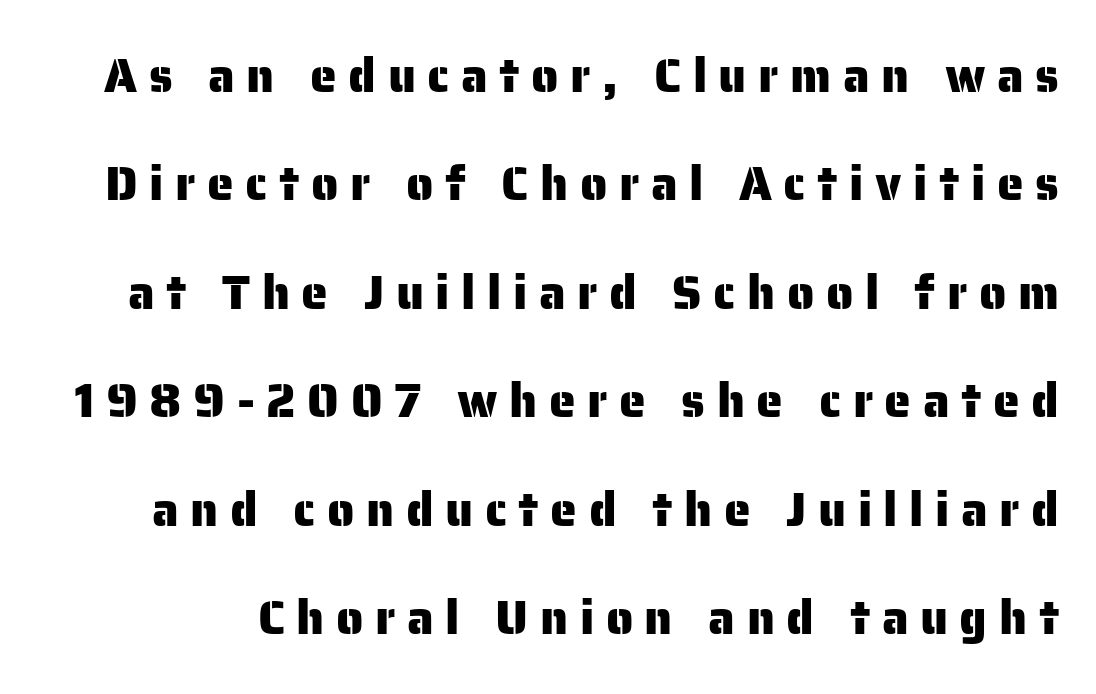
{"serif": "no", "italic": "no", "width": "normal", "stroke_contrast": "low", "x_height": "medium", "monospaced": "no", "underline": "no", "line_spacing": "loose", "line_spacing_ratio": 2.26, "letter_spacing": "wide", "letter_spacing_em": 0.24, "glyph_px": 48}
